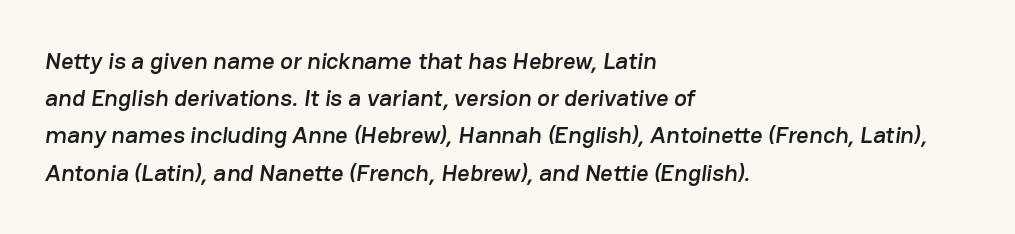
The lines in this sample share a left origin and differ only in where they stop. Evenly set lines give the paragraph a standard silhouette. The specimen omits any rule beneath the text block's lines. How are the letters spaced? Ordinarily, with no added tracking.
